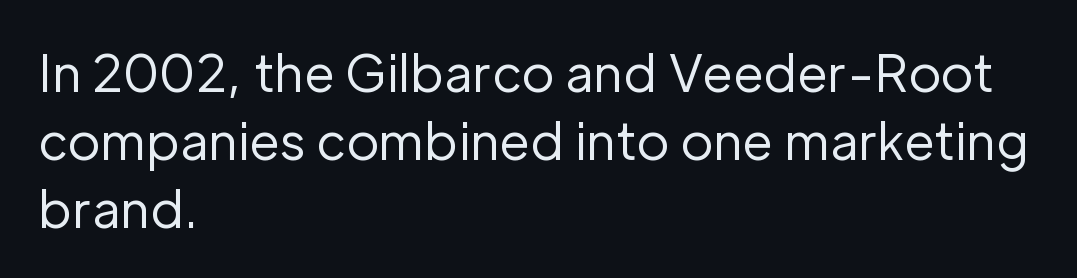
Is the block centered? No — it sits flush against the left margin. Does extra space separate the letters? No, they use regular spacing. If you drew a line through each stem, it would be perfectly vertical. The font sits on the lighter half of the weight spectrum, regular included.
